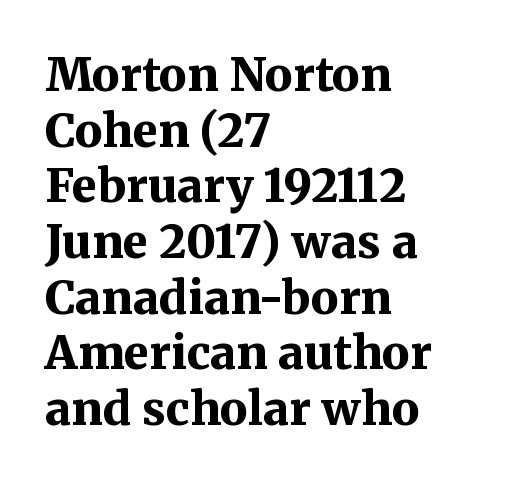
{"serif": "yes", "italic": "no", "bold": "yes", "weight": "bold", "width": "normal", "stroke_contrast": "medium", "x_height": "medium", "monospaced": "no", "underline": "no", "align": "left", "line_spacing_ratio": 1.21, "letter_spacing": "normal", "letter_spacing_em": 0.0, "glyph_px": 46}
